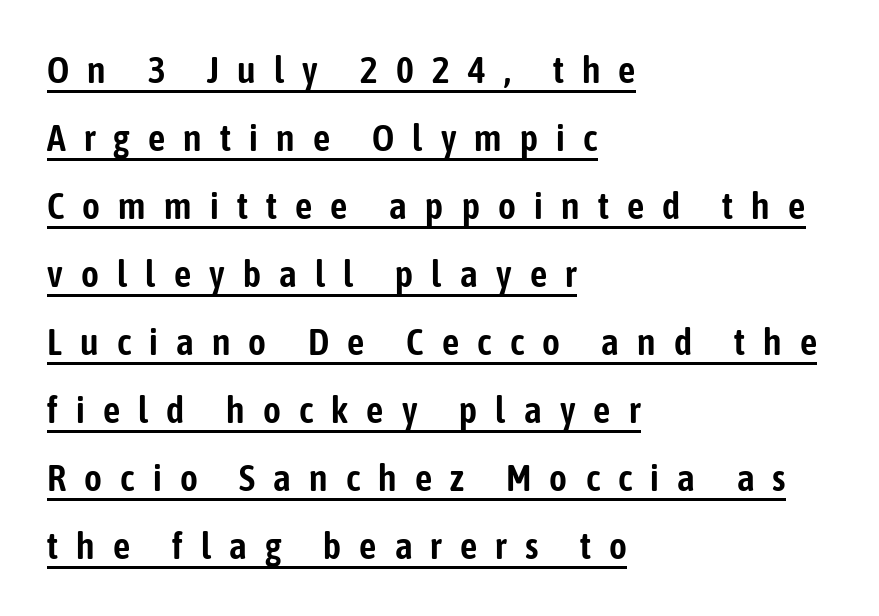
{"serif": "no", "italic": "no", "width": "condensed", "stroke_contrast": "low", "x_height": "medium", "monospaced": "no", "underline": "yes", "align": "left", "line_spacing_ratio": 1.79, "letter_spacing": "wide", "letter_spacing_em": 0.48, "glyph_px": 38}
